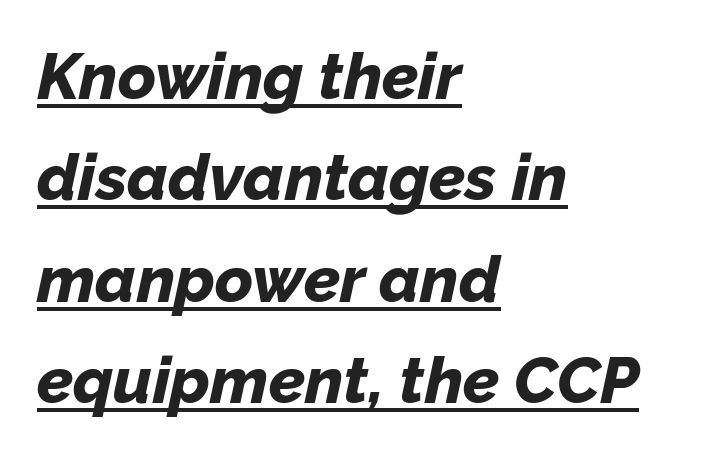
Q: Is the text bold? A: Yes.
Q: Is the text italic (slanted)? A: Yes, it leans right by about 12 degrees.
Q: Is the text underlined? A: Yes.
Q: How is the paragraph aligned? A: Left-aligned.
Q: Is the spacing between letters normal or unusually wide? A: Normal.
Q: Is the spacing between lines tight, normal or loose? A: Normal.
Q: Width (condensed, normal, or wide)? A: Normal.
Q: Stroke contrast? A: Low.
Q: x-height? A: Medium.
Q: Monospaced? A: No.
